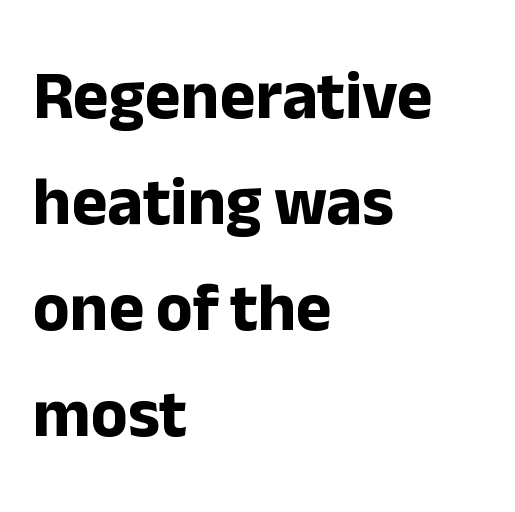
These lines carry a lot of weight — the face is fully bold. Each row of text sits above clean, open space. The space between consecutive lines is moderate. Alignment: flush left. Characters follow at the spacing the type designer built in.
